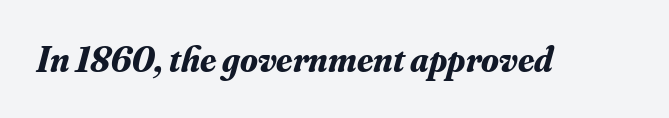
{"serif": "yes", "italic": "yes", "lean": "right", "slant_degrees": 16, "bold": "yes", "weight": "bold", "width": "normal", "stroke_contrast": "medium", "x_height": "small", "monospaced": "no", "underline": "no", "letter_spacing": "normal", "letter_spacing_em": 0.0, "glyph_px": 36}
